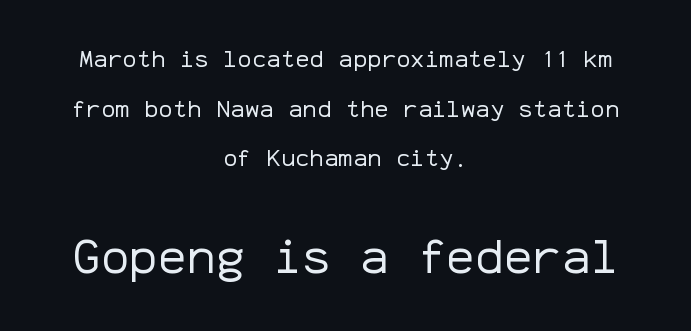
The image shows 48 px regular-weight sans-serif type, upright, monospaced; set centered, loose line spacing (2.07x), normal letter spacing, not underlined; the second (bottom) block is 2.0x larger; low stroke contrast and a medium x-height.
